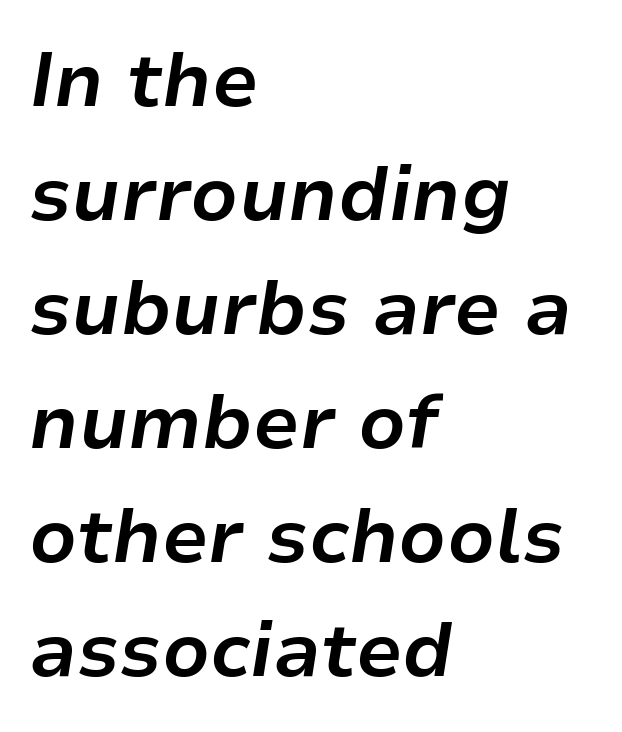
The image shows 76 px bold type, italic (leaning right); set left-aligned, normal line spacing (1.5x), normal letter spacing, not underlined; low stroke contrast and a medium x-height.
